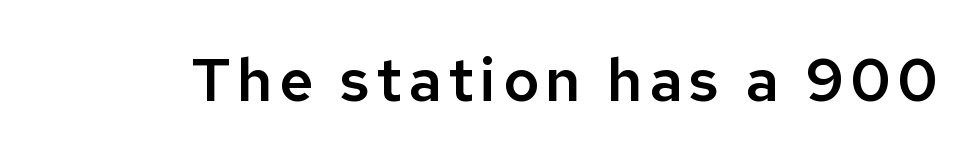
The image shows 60 px sans-serif type, upright; set not underlined; low stroke contrast and a medium x-height.
